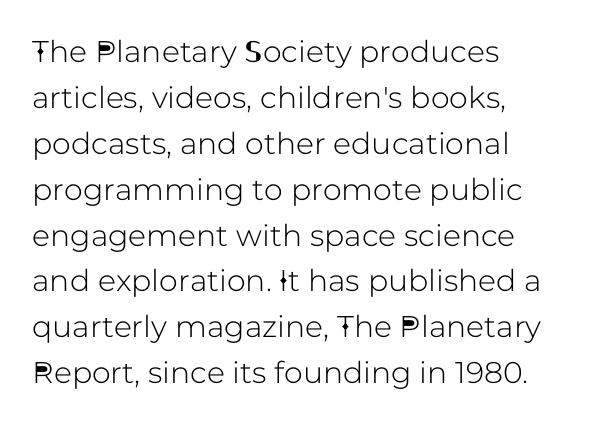
{"serif": "no", "italic": "no", "width": "normal", "stroke_contrast": "low", "x_height": "medium", "monospaced": "no", "underline": "no", "align": "left", "line_spacing": "normal", "line_spacing_ratio": 1.53, "letter_spacing": "normal", "letter_spacing_em": 0.0, "glyph_px": 30}
